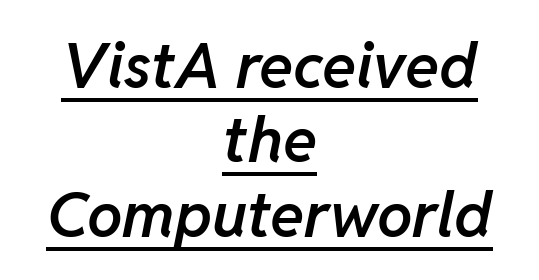
This rendering uses center alignment, leaving both contours irregular but symmetric. The letters advance in unequal steps, a hallmark of proportional type. Emphasis is given by a line drawn under the lettering. The text carries the slant typical of an italic or oblique font. What weight is shown? A semibold, between regular and bold.
